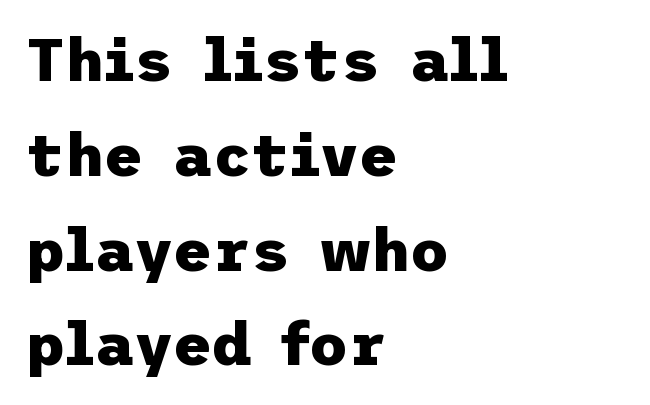
Q: Is the text bold? A: Yes.
Q: Is the text italic (slanted)? A: No, it is upright.
Q: Is the typeface a serif or a sans-serif typeface? A: Sans-serif.
Q: Is the text underlined? A: No.
Q: How is the paragraph aligned? A: Left-aligned.
Q: Is the spacing between letters normal or unusually wide? A: Normal.
Q: Is the spacing between lines tight, normal or loose? A: Normal.
Q: Width (condensed, normal, or wide)? A: Normal.
Q: Stroke contrast? A: Low.
Q: x-height? A: Medium.
